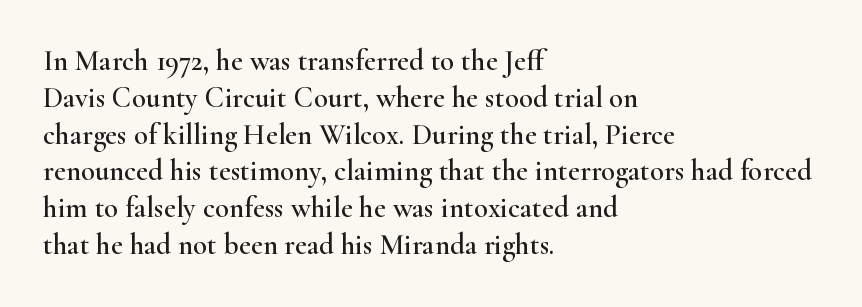
{"serif": "yes", "italic": "no", "width": "wide", "stroke_contrast": "high", "x_height": "small", "monospaced": "no", "underline": "no", "align": "left", "line_spacing": "normal", "line_spacing_ratio": 1.27, "letter_spacing": "normal", "letter_spacing_em": 0.0, "glyph_px": 29}
